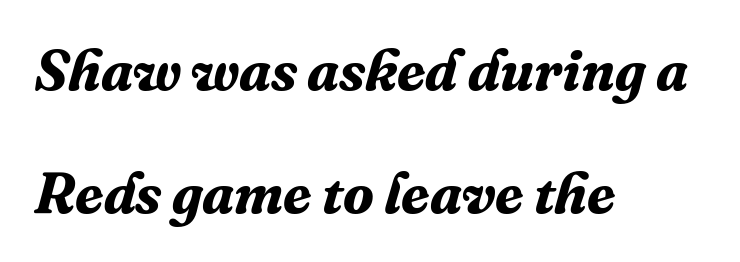
{"serif": "yes", "italic": "yes", "lean": "right", "slant_degrees": 16, "bold": "yes", "weight": "bold", "width": "normal", "stroke_contrast": "medium", "x_height": "medium", "monospaced": "no", "underline": "no", "align": "left", "line_spacing": "loose", "line_spacing_ratio": 2.15, "letter_spacing": "normal", "letter_spacing_em": 0.0, "glyph_px": 57}
